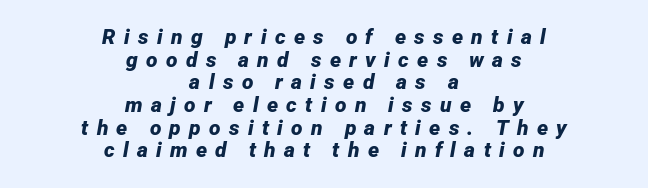
If you drew a line through each stem, it would be angled. A bare baseline throughout the passage. Does the copy run flush right? No — it is centered line by line. Emphasis by weight is at full strength: bold.
